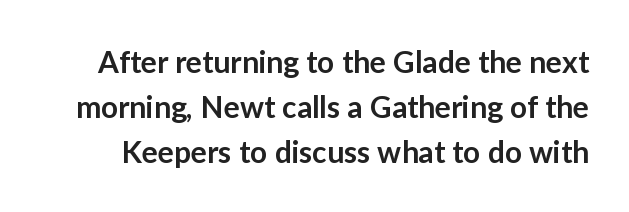
The image shows 30 px semibold sans-serif type, upright; set normal line spacing (1.5x), normal letter spacing, not underlined; low stroke contrast and a medium x-height.
